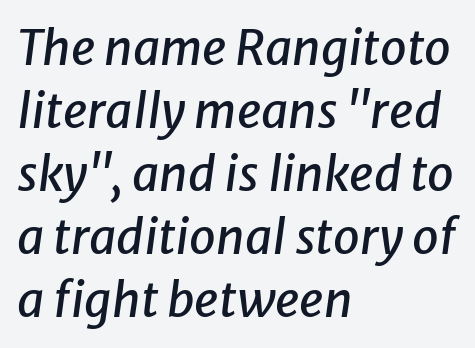
{"italic": "yes", "lean": "right", "slant_degrees": 8, "width": "normal", "stroke_contrast": "low", "x_height": "medium", "monospaced": "no", "underline": "no", "align": "left", "line_spacing": "normal", "line_spacing_ratio": 1.31, "letter_spacing": "normal", "letter_spacing_em": 0.0, "glyph_px": 48}
